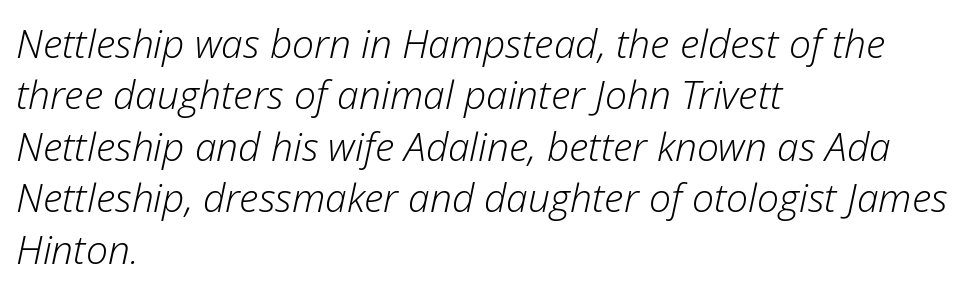
The image shows 39 px light type, italic (leaning right); set left-aligned, normal line spacing (1.32x), normal letter spacing, not underlined; low stroke contrast and a medium x-height.
